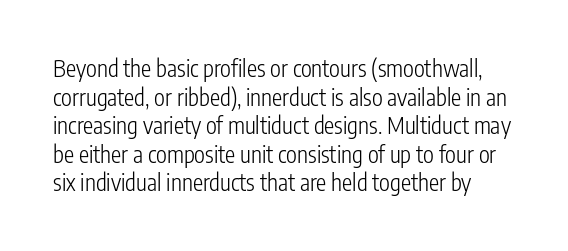
Is the stroke heavy? The answer is a plain regular-or-lighter. The font's upright variant was chosen for this text. Nobody drew a line under any word here. How are the letters spaced? Ordinarily, with no added tracking.
